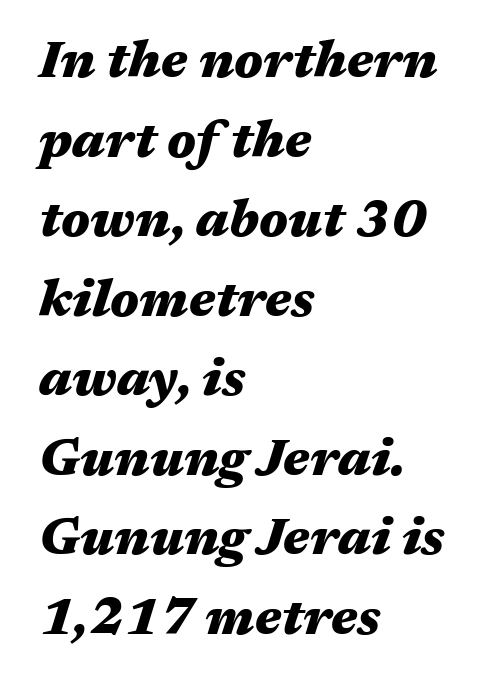
The image shows 51 px heavy, wide type, italic (leaning right); set left-aligned, normal line spacing (1.56x), normal letter spacing, not underlined; medium stroke contrast and a medium x-height.
